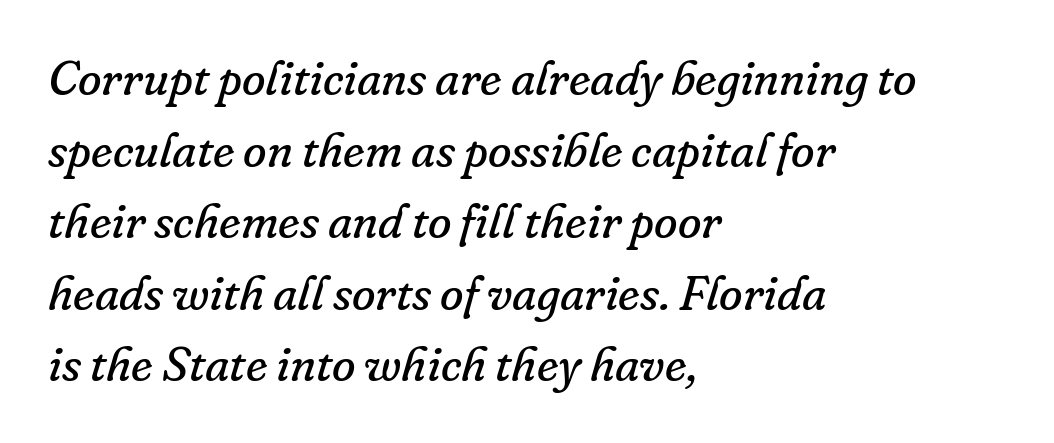
The image shows 48 px regular-weight serif type, italic (leaning right); set left-aligned, normal line spacing (1.49x), normal letter spacing, not underlined; low stroke contrast and a small x-height.
